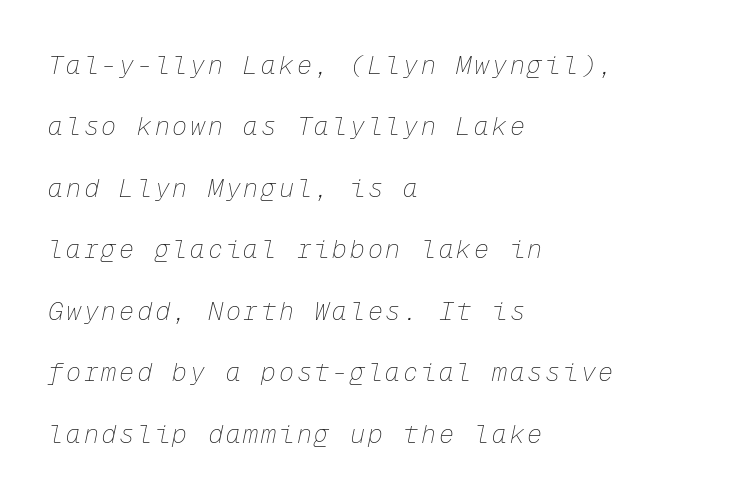
{"italic": "yes", "lean": "right", "slant_degrees": 12, "bold": "no", "underline": "no", "align": "left", "line_spacing": "loose", "line_spacing_ratio": 2.46, "glyph_px": 25}
